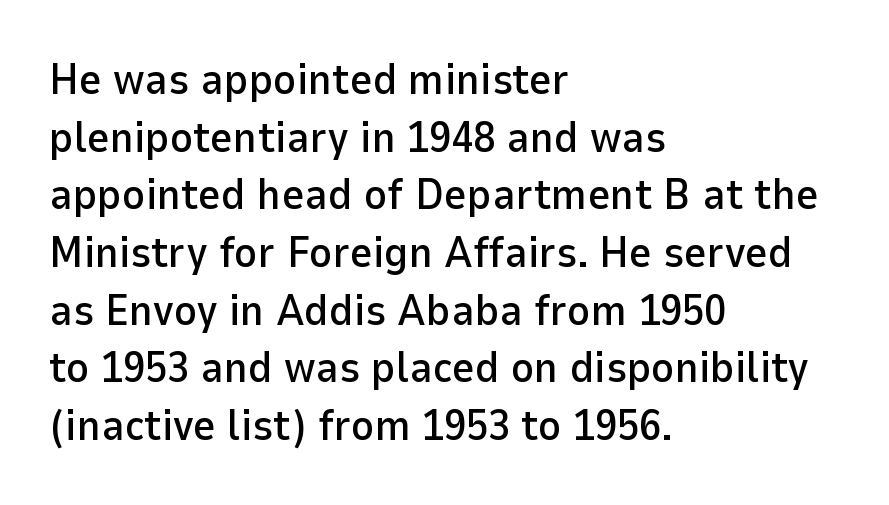
The strip under each line holds only bare page. The space between consecutive lines is moderate. Proportional: the letters do not fall into vertical columns. Notice how the stems are strictly vertical — no italics here. Unlike a traditional serif, this face leaves its strokes unadorned. The gaps between neighbouring characters are ordinary and unremarkable.
